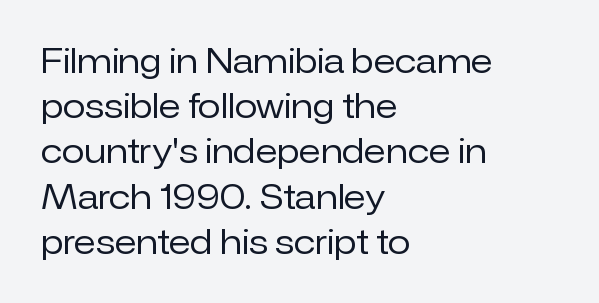
The image shows 33 px regular-weight sans-serif type, upright; set left-aligned, normal line spacing (1.37x), normal letter spacing, not underlined; low stroke contrast and a medium x-height.
